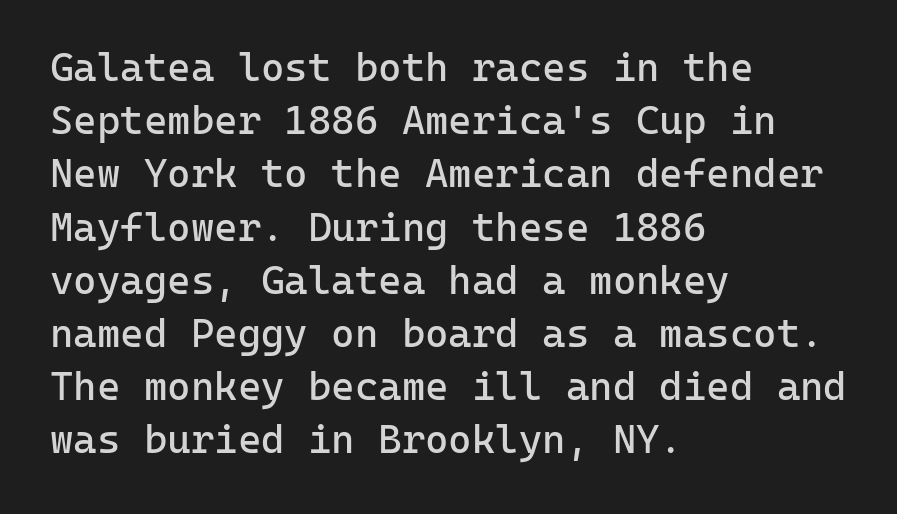
This reads as an unemphasized weight, regular at the heaviest. Plain, unruled lines of type. The letters stand upright; this is a roman face. These lines are set flush left with a ragged right edge. Spacing between characters is what you'd get straight out of the box. These lines are rendered in a fixed-pitch font.
